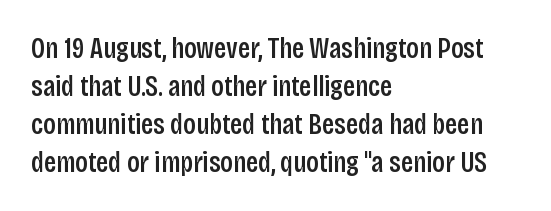
{"serif": "no", "italic": "no", "bold": "semi", "weight": "semibold", "width": "condensed", "stroke_contrast": "low", "x_height": "large", "monospaced": "no", "underline": "no", "align": "left", "line_spacing": "normal", "line_spacing_ratio": 1.31, "letter_spacing": "normal", "letter_spacing_em": 0.0, "glyph_px": 29}
